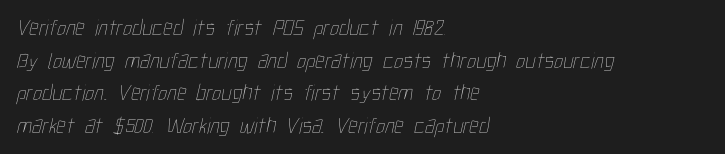
Reading down the block, your eye returns to a fixed left position each line. Heft: none added — not bold. Honestly, the letter spacing is just normal — you wouldn't notice it. Any mark beneath the type? The region is blank. What's the leading like? Ordinary, nothing unusual.
